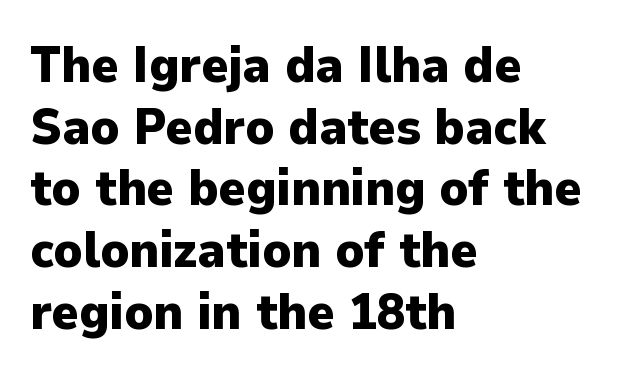
Q: Is the text bold? A: Yes.
Q: Is the text italic (slanted)? A: No, it is upright.
Q: Is the typeface a serif or a sans-serif typeface? A: Sans-serif.
Q: Is the text underlined? A: No.
Q: How is the paragraph aligned? A: Left-aligned.
Q: Is the spacing between letters normal or unusually wide? A: Normal.
Q: Width (condensed, normal, or wide)? A: Normal.
Q: Stroke contrast? A: Low.
Q: x-height? A: Medium.
Q: Monospaced? A: No.
